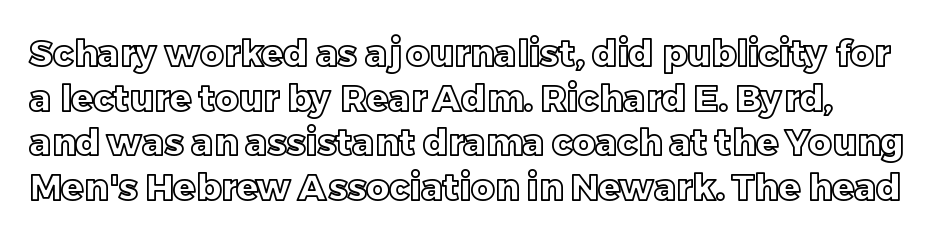
{"italic": "no", "width": "normal", "x_height": "large", "monospaced": "no", "underline": "no", "line_spacing_ratio": 1.24, "letter_spacing": "normal", "letter_spacing_em": 0.0, "glyph_px": 36}
